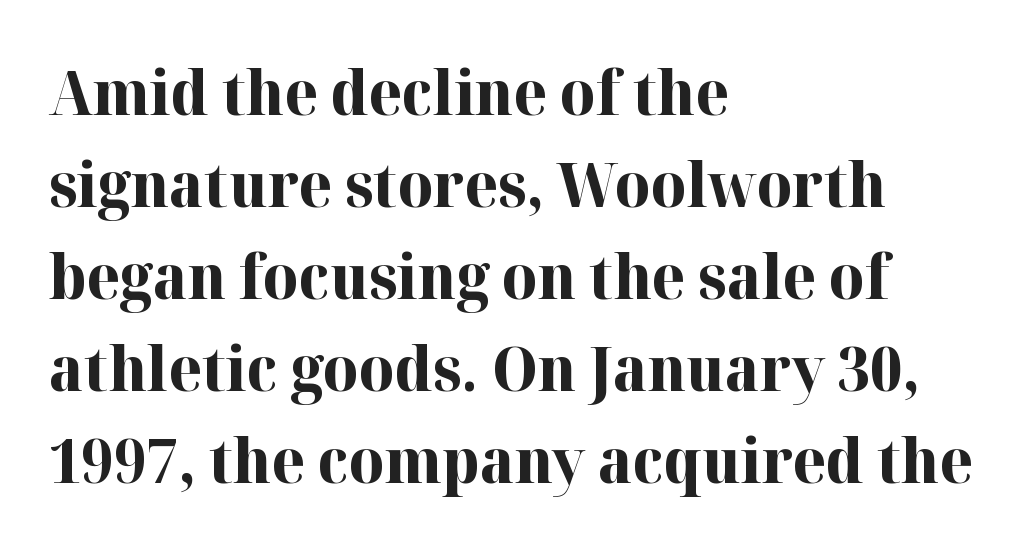
The sample has been set heavy, in full bold. Here the glyphs are tracked normally, forming tight word shapes. Do the letters lean? They stand straight. Each letter keeps its own natural width here, so spacing adapts to shape. Type without underlining. Whoever set this chose a conventional vertical rhythm.
